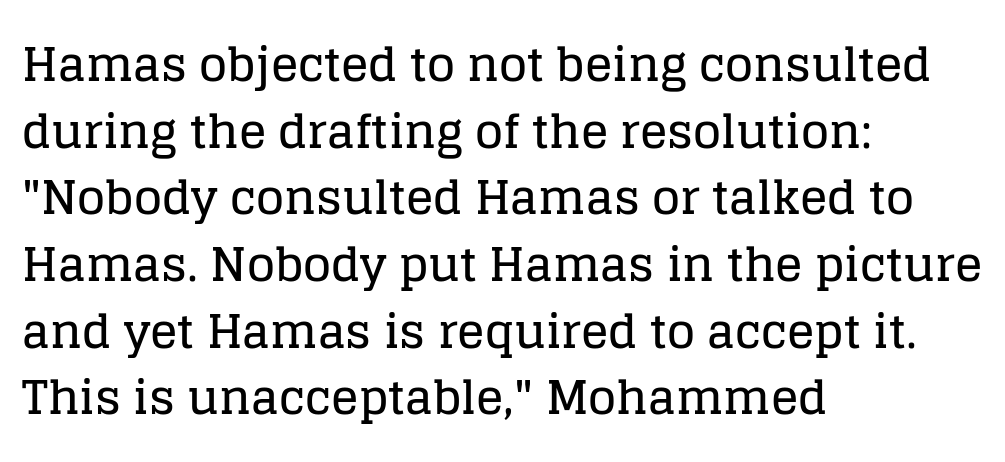
{"serif": "yes", "italic": "no", "width": "normal", "stroke_contrast": "low", "x_height": "large", "monospaced": "no", "underline": "no", "align": "left", "line_spacing": "normal", "line_spacing_ratio": 1.45, "letter_spacing": "normal", "letter_spacing_em": 0.0, "glyph_px": 46}
